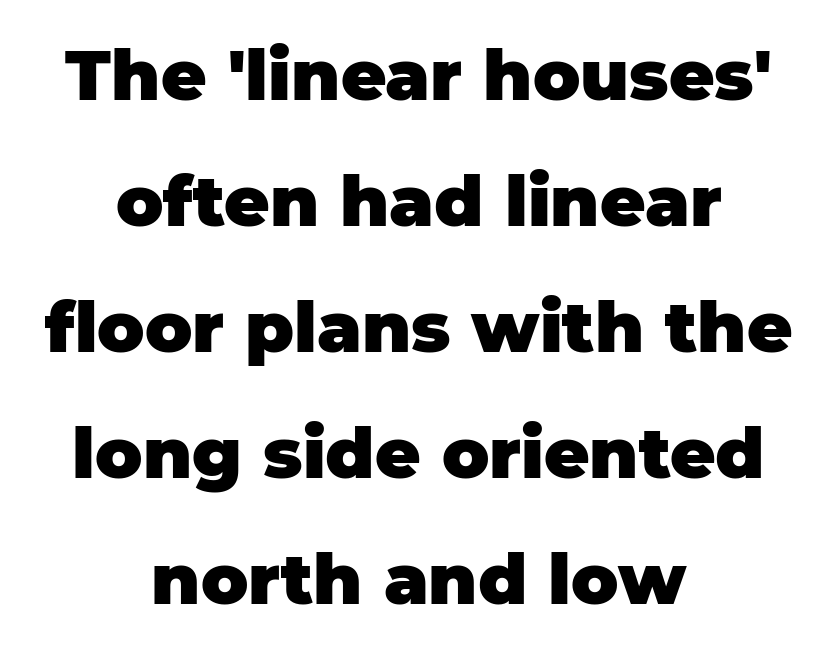
The space directly below the letters is spotless. The rendering positions every line midway between the sides. Do the characters align in a grid? No, the font is proportional. The line texture is even and compact thanks to regular tracking. Do the letters lean? They stand straight. To sum up the face: it is a sans, with no serifs.
